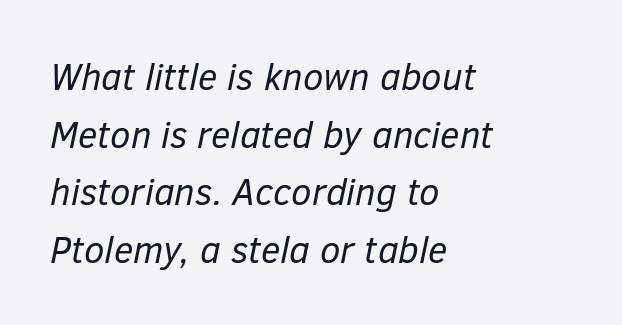
{"italic": "yes", "lean": "right", "slant_degrees": 12, "bold": "no", "weight": "regular", "width": "normal", "stroke_contrast": "low", "x_height": "medium", "monospaced": "no", "underline": "no", "align": "left", "line_spacing": "normal", "line_spacing_ratio": 1.56, "letter_spacing": "normal", "letter_spacing_em": 0.0, "glyph_px": 37}
